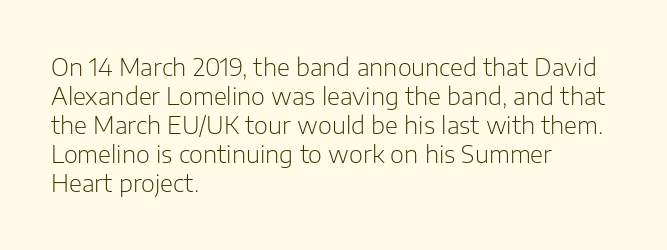
The image shows 24 px text type, upright; set left-aligned, line spacing 1.21x, normal letter spacing, not underlined.
